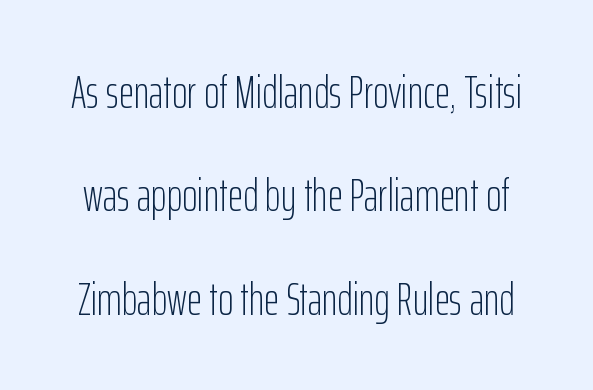
Every character sits straight up, as roman type does. Plain, unruled lines of type. The font is comparable to plain body text, perhaps lighter. Stroke terminals: plain, sans-serif. Interline gaps are noticeably wide in this sample.
